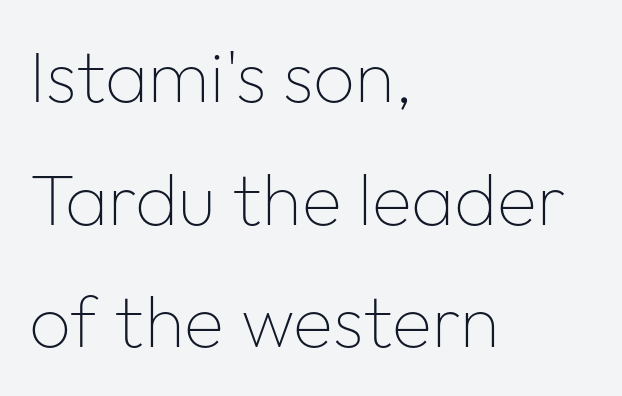
Here the glyphs are tracked normally, forming tight word shapes. The passage shown is typed in a proportional face where columns would drift. To sum up the face: it is a sans, with no serifs. Casual observation: everything's shoved over to the left. In terms of leading, this rendering sits right in the middle. The passage shown is not bold in any degree.
